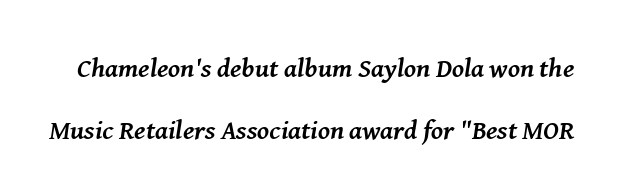
Q: Is the text bold? A: Yes.
Q: Is the text italic (slanted)? A: Yes, it leans right by about 8 degrees.
Q: Is the text underlined? A: No.
Q: Is the spacing between letters normal or unusually wide? A: Normal.
Q: Is the spacing between lines tight, normal or loose? A: Loose.
